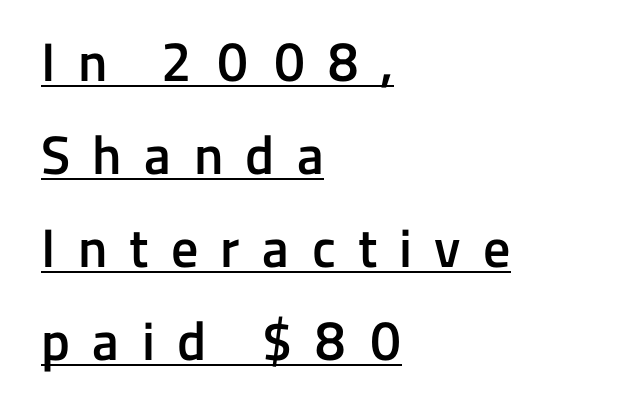
{"serif": "no", "italic": "no", "bold": "semi", "weight": "semibold", "width": "normal", "stroke_contrast": "low", "x_height": "medium", "monospaced": "no", "underline": "yes", "align": "left", "line_spacing_ratio": 1.72, "letter_spacing": "wide", "letter_spacing_em": 0.41, "glyph_px": 54}
